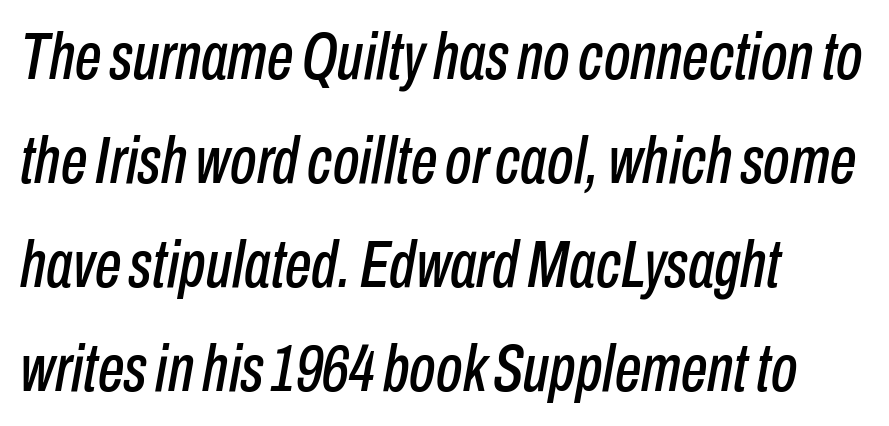
{"italic": "yes", "lean": "right", "slant_degrees": 10, "width": "condensed", "stroke_contrast": "low", "x_height": "medium", "monospaced": "no", "underline": "no", "align": "left", "line_spacing": "normal", "line_spacing_ratio": 1.55, "letter_spacing": "normal", "letter_spacing_em": 0.0, "glyph_px": 67}
